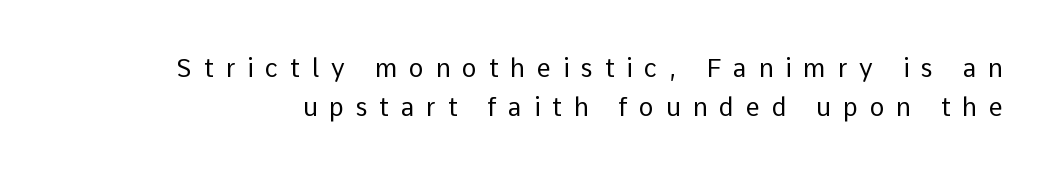
The image shows 25 px text type, upright; set normal line spacing (1.55x), unusually wide letter spacing (+0.47 em), not underlined.
